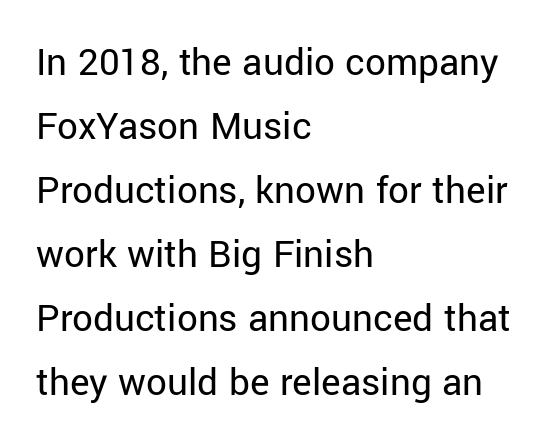
Q: Is the text bold? A: No.
Q: Is the text italic (slanted)? A: No, it is upright.
Q: Is the typeface a serif or a sans-serif typeface? A: Sans-serif.
Q: Is the text underlined? A: No.
Q: How is the paragraph aligned? A: Left-aligned.
Q: Is the spacing between letters normal or unusually wide? A: Normal.
Q: Is the spacing between lines tight, normal or loose? A: Normal.
Q: Width (condensed, normal, or wide)? A: Normal.
Q: Stroke contrast? A: Low.
Q: x-height? A: Medium.
Q: Monospaced? A: No.
